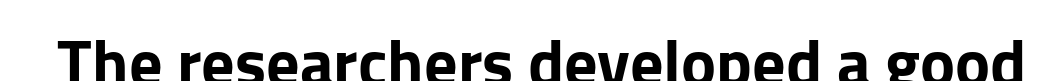
Q: Is the text italic (slanted)? A: No, it is upright.
Q: Is the typeface a serif or a sans-serif typeface? A: Sans-serif.
Q: Is the text underlined? A: No.
Q: Is the spacing between letters normal or unusually wide? A: Normal.
Q: Width (condensed, normal, or wide)? A: Normal.
Q: Stroke contrast? A: Low.
Q: x-height? A: Medium.
Q: Monospaced? A: No.
